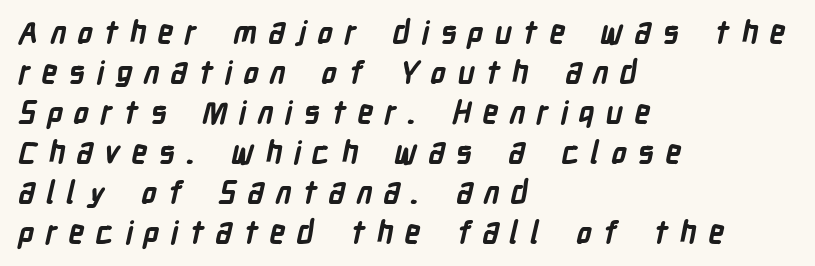
The image shows 31 px bold, condensed sans-serif type; set left-aligned, normal line spacing (1.29x), unusually wide letter spacing (+0.36 em), not underlined; low stroke contrast and a medium x-height.
